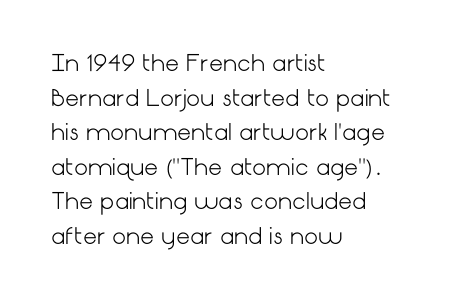
The image shows 22 px text type, upright; set left-aligned, normal line spacing (1.57x), normal letter spacing, not underlined.
